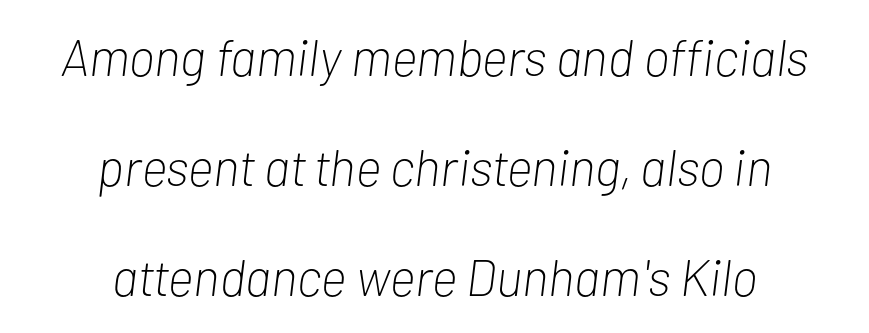
Horizontal bands of white between lines are thick stripes. Italic? Definitely — the glyphs are oblique. Weight: in the light-to-regular range. Does the copy run flush right? No — it is centered line by line. Character widths vary here, with narrow letters taking less room than wide ones.
